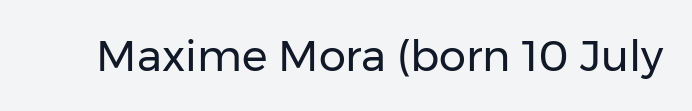
The glyphs in this specimen are sans serif. This is roman type, the default non-slanted kind. Stems and bowls with no extra thickness — not bold. Honestly, the letter spacing is just normal — you wouldn't notice it. The face used here is proportionally spaced, like ordinary book or web type.
